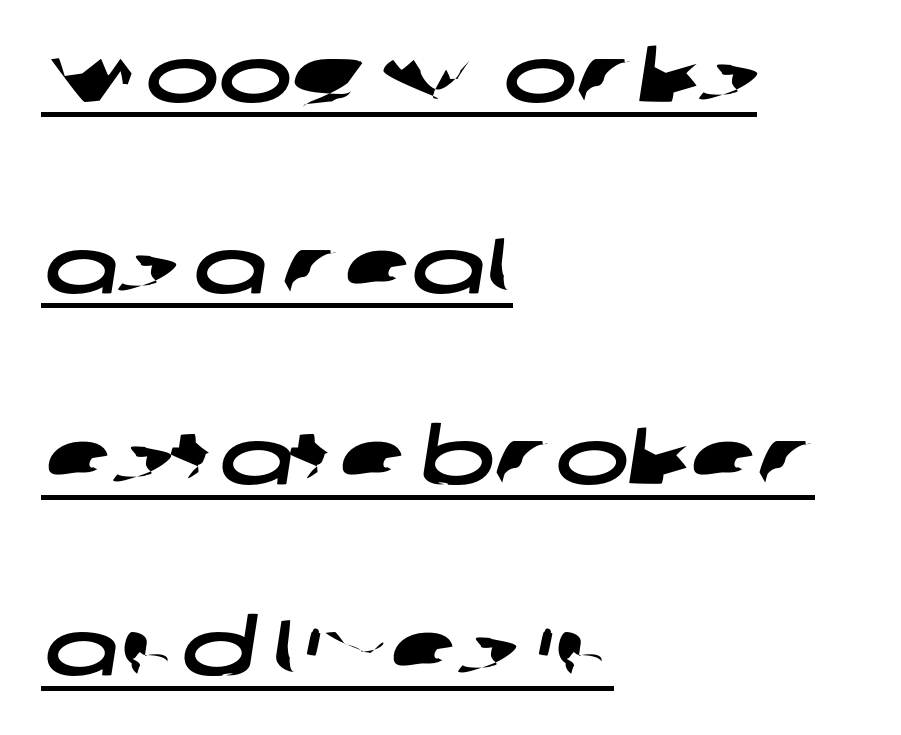
Q: Is the typeface a serif or a sans-serif typeface? A: Sans-serif.
Q: Is the text underlined? A: Yes.
Q: How is the paragraph aligned? A: Left-aligned.
Q: Is the spacing between letters normal or unusually wide? A: Normal.
Q: Is the spacing between lines tight, normal or loose? A: Loose.
Q: Width (condensed, normal, or wide)? A: Wide.
Q: Stroke contrast? A: Low.
Q: x-height? A: Large.
Q: Monospaced? A: No.
